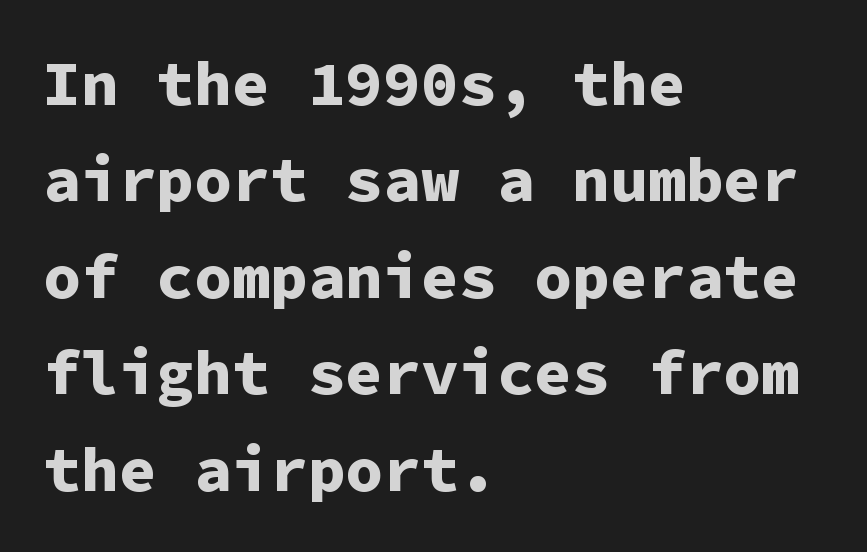
The image shows 63 px bold sans-serif type, upright, monospaced; set left-aligned, normal line spacing (1.53x), normal letter spacing, not underlined; low stroke contrast and a medium x-height.
